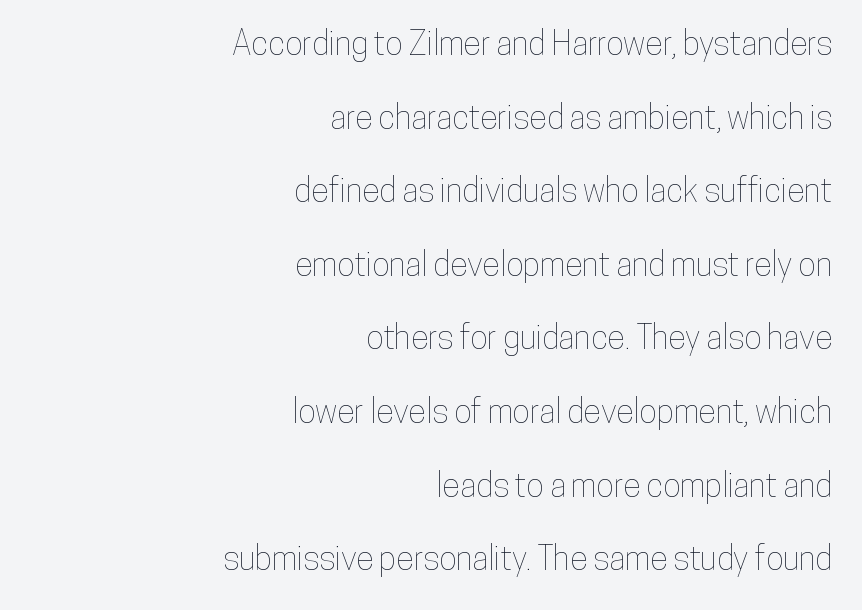
The image shows 33 px condensed type, upright; set right-aligned, loose line spacing (2.23x), normal letter spacing, not underlined; low stroke contrast and a medium x-height.
